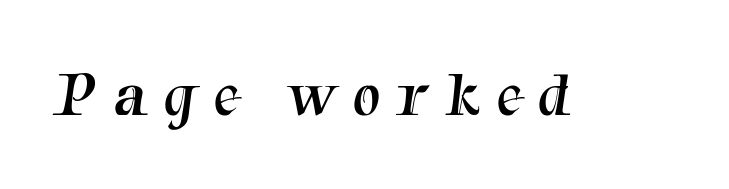
{"serif": "yes", "bold": "no", "weight": "regular", "width": "normal", "stroke_contrast": "medium", "x_height": "medium", "monospaced": "no", "underline": "no", "letter_spacing": "wide", "letter_spacing_em": 0.27, "glyph_px": 63}
